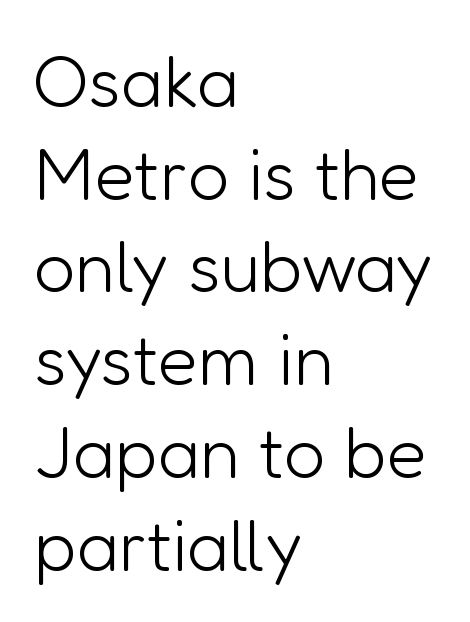
A classic flush-left, rag-right setting is used for this passage. The glyphs in this specimen are sans serif. Looks like regular typesetting: each glyph gets only the width it needs. The font sits on the lighter half of the weight spectrum, regular included.
